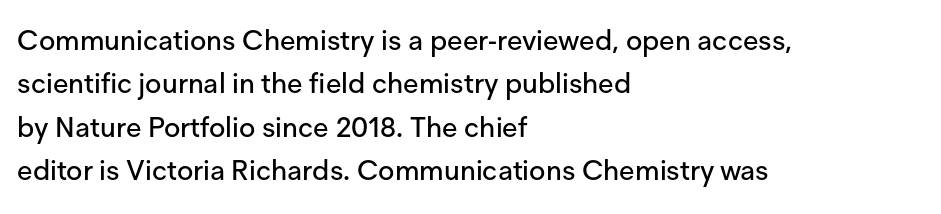
The image shows 28 px sans-serif type, upright; set left-aligned, normal line spacing (1.55x), normal letter spacing, not underlined; low stroke contrast and a medium x-height.
